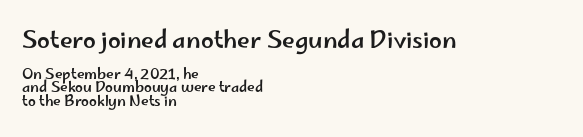
Q: Is the text italic (slanted)? A: No, it is upright.
Q: Is the text underlined? A: No.
Q: How is the paragraph aligned? A: Left-aligned.
Q: Is the spacing between letters normal or unusually wide? A: Normal.
Q: Is the spacing between lines tight, normal or loose? A: Tight.
Q: Which block of text is set in a larger size, the first (top) or the second (bottom)? A: The first (top) one.
